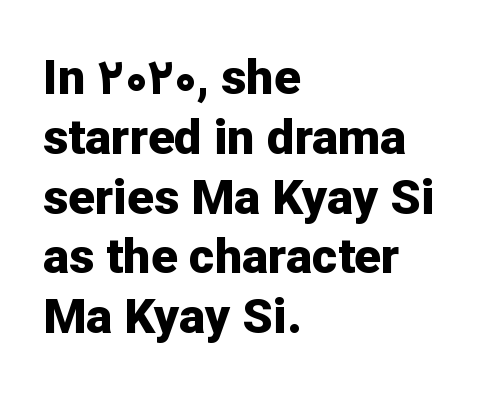
Q: Is the text bold? A: Yes.
Q: Is the text italic (slanted)? A: No, it is upright.
Q: Is the typeface a serif or a sans-serif typeface? A: Sans-serif.
Q: Is the text underlined? A: No.
Q: How is the paragraph aligned? A: Left-aligned.
Q: Is the spacing between letters normal or unusually wide? A: Normal.
Q: Width (condensed, normal, or wide)? A: Normal.
Q: Stroke contrast? A: Low.
Q: x-height? A: Medium.
Q: Monospaced? A: No.
